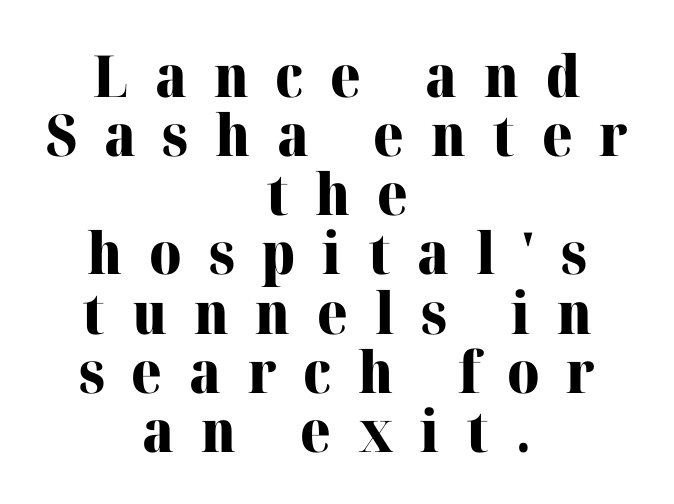
Proportional: the letters do not fall into vertical columns. The setting favours the middle, as headings and verse often do. This sample trades vertical openness for compactness between lines. Only glyphs here, with clear space below each row. Observe the serifs anchoring each vertical stroke in this sample. Weight check: bold — yes, fully.
